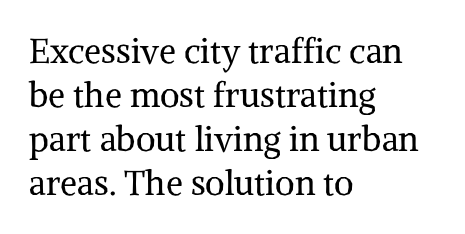
Q: Is the text bold? A: No.
Q: Is the text italic (slanted)? A: No, it is upright.
Q: Is the typeface a serif or a sans-serif typeface? A: Serif.
Q: Is the text underlined? A: No.
Q: How is the paragraph aligned? A: Left-aligned.
Q: Is the spacing between letters normal or unusually wide? A: Normal.
Q: Is the spacing between lines tight, normal or loose? A: Normal.
Q: Width (condensed, normal, or wide)? A: Normal.
Q: Stroke contrast? A: Medium.
Q: x-height? A: Medium.
Q: Monospaced? A: No.
